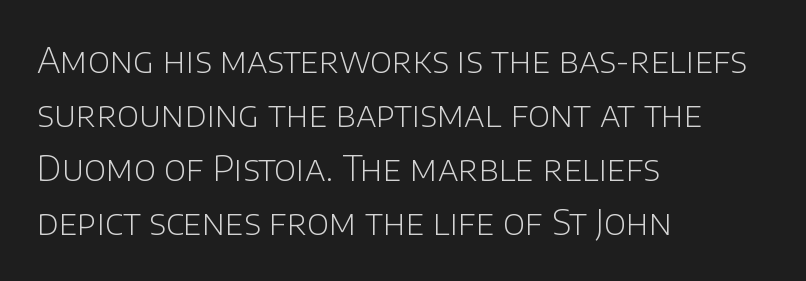
{"serif": "no", "italic": "no", "bold": "no", "weight": "light", "width": "normal", "stroke_contrast": "low", "x_height": "large", "monospaced": "no", "underline": "no", "align": "left", "line_spacing": "normal", "line_spacing_ratio": 1.59, "letter_spacing": "normal", "letter_spacing_em": 0.0, "glyph_px": 34}
